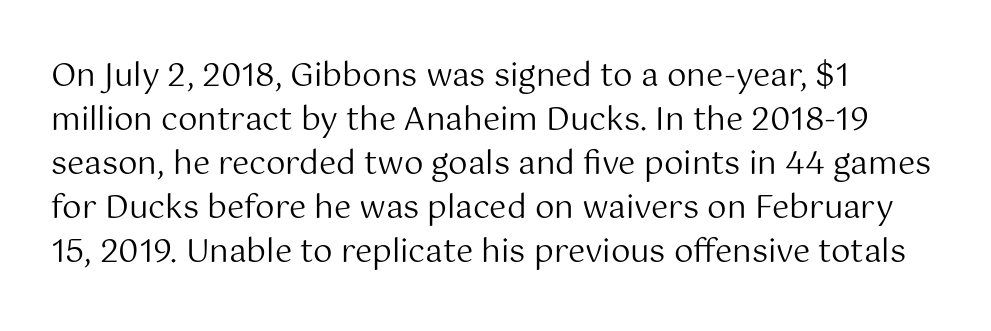
Q: Is the text bold? A: No.
Q: Is the text italic (slanted)? A: No, it is upright.
Q: Is the typeface a serif or a sans-serif typeface? A: Sans-serif.
Q: Is the text underlined? A: No.
Q: How is the paragraph aligned? A: Left-aligned.
Q: Is the spacing between letters normal or unusually wide? A: Normal.
Q: Is the spacing between lines tight, normal or loose? A: Normal.
Q: Width (condensed, normal, or wide)? A: Normal.
Q: Stroke contrast? A: Medium.
Q: x-height? A: Medium.
Q: Monospaced? A: No.
